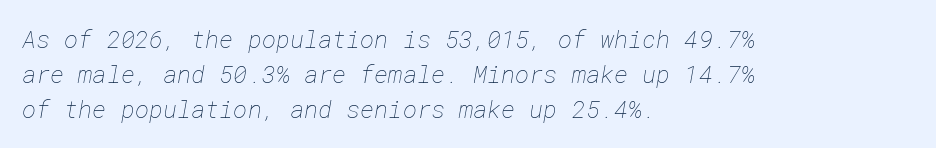
Q: Is the text bold? A: No.
Q: Is the text underlined? A: No.
Q: How is the paragraph aligned? A: Left-aligned.
Q: Is the spacing between letters normal or unusually wide? A: Normal.
Q: Is the spacing between lines tight, normal or loose? A: Normal.
